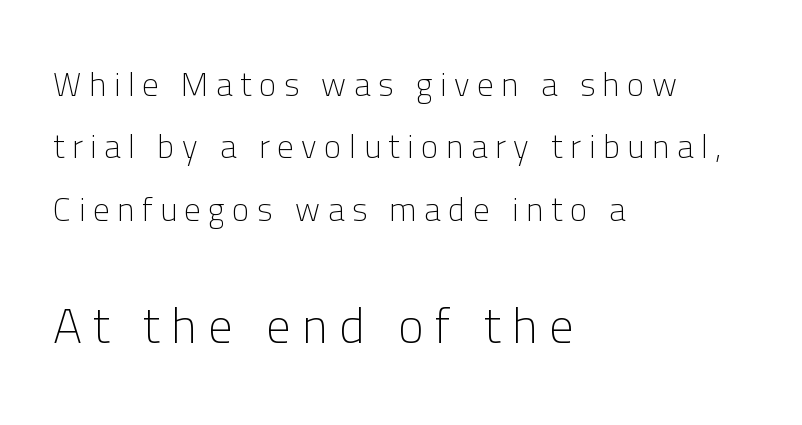
Q: Is the text bold? A: No.
Q: Is the text italic (slanted)? A: No, it is upright.
Q: Is the typeface a serif or a sans-serif typeface? A: Sans-serif.
Q: Is the text underlined? A: No.
Q: How is the paragraph aligned? A: Left-aligned.
Q: Is the spacing between letters normal or unusually wide? A: Unusually wide.
Q: Which block of text is set in a larger size, the first (top) or the second (bottom)? A: The second (bottom) one.
Q: Width (condensed, normal, or wide)? A: Normal.
Q: Stroke contrast? A: Low.
Q: x-height? A: Medium.
Q: Monospaced? A: No.
